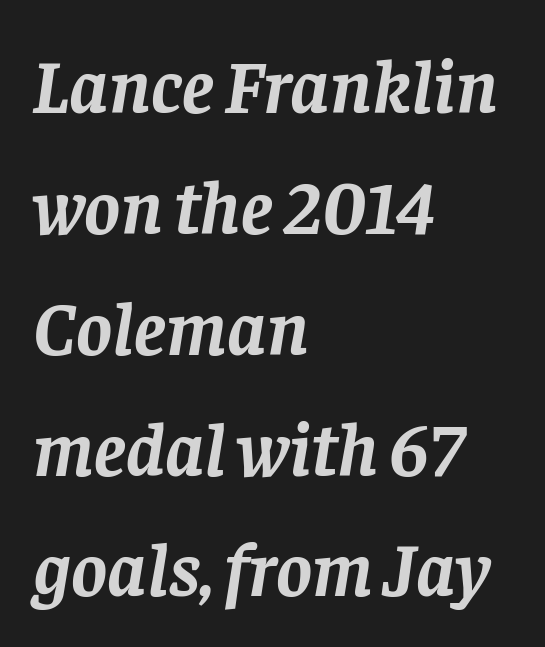
The image shows 76 px semibold serif type, italic (leaning right); set left-aligned, normal line spacing (1.59x), normal letter spacing, not underlined; low stroke contrast and a large x-height.
